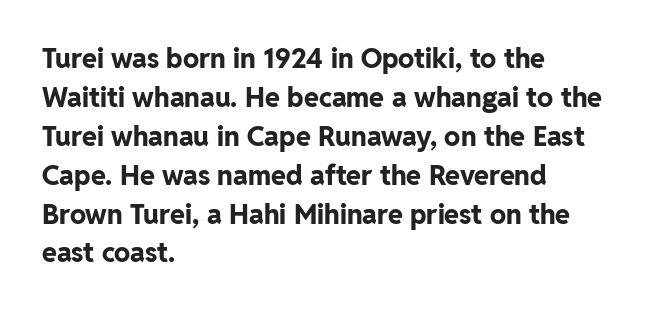
{"italic": "no", "bold": "yes", "underline": "no", "align": "left", "line_spacing": "normal", "line_spacing_ratio": 1.44, "letter_spacing": "normal", "letter_spacing_em": 0.0, "glyph_px": 27}
